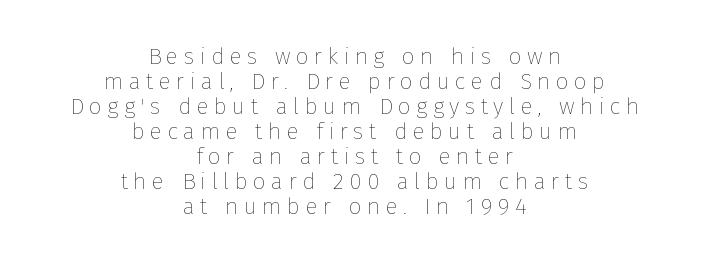
Glyph-to-glyph distance is far greater than everyday printed text. A student would call this center alignment; a typographer would say set centered. Weight: regular or lighter. Quick note: not italic, upright. This sample trades vertical openness for compactness between lines.
